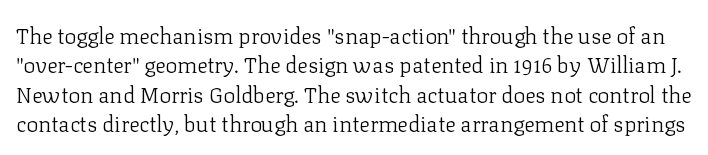
Q: Is the text bold? A: No.
Q: Is the text italic (slanted)? A: No, it is upright.
Q: Is the text underlined? A: No.
Q: Is the spacing between letters normal or unusually wide? A: Normal.
Q: Is the spacing between lines tight, normal or loose? A: Normal.
